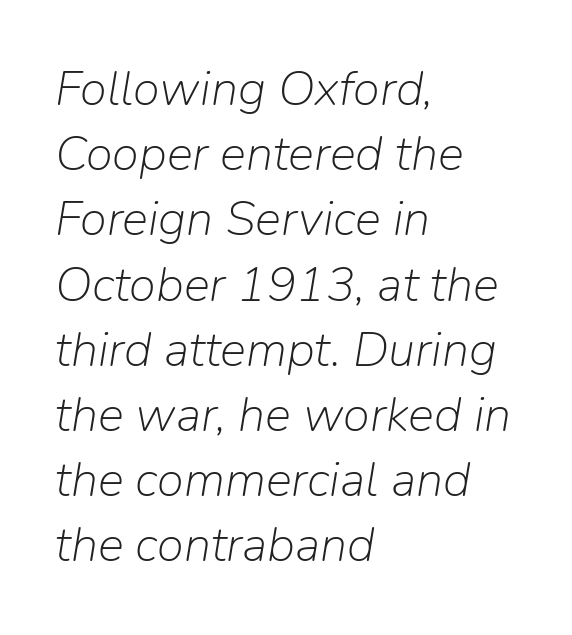
Q: Is the text bold? A: No.
Q: Is the text italic (slanted)? A: Yes, it leans right by about 9 degrees.
Q: Is the text underlined? A: No.
Q: How is the paragraph aligned? A: Left-aligned.
Q: Is the spacing between letters normal or unusually wide? A: Normal.
Q: Is the spacing between lines tight, normal or loose? A: Normal.
Q: Width (condensed, normal, or wide)? A: Normal.
Q: Stroke contrast? A: Low.
Q: x-height? A: Medium.
Q: Monospaced? A: No.
